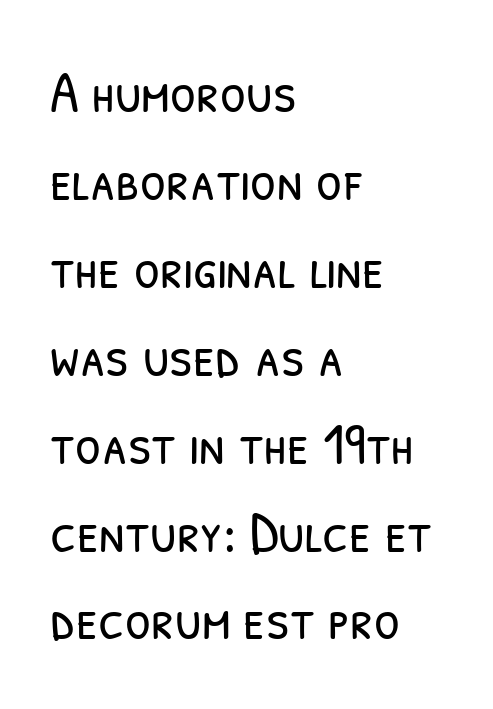
Line starts are locked; line ends wander. Clear beneath every line of the passage. Honestly, the letter spacing is just normal — you wouldn't notice it. Leading matches the norm, producing a regular column. Stems here are at most as thick as an everyday book face. Character widths vary here, with narrow letters taking less room than wide ones.
